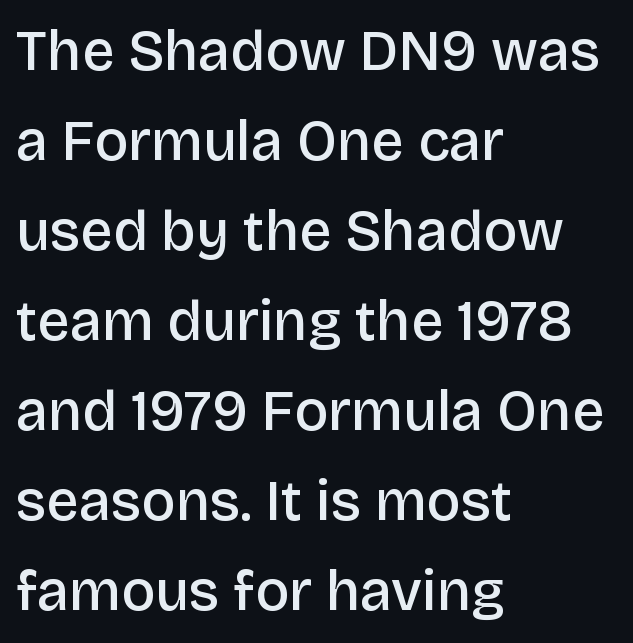
The image shows 57 px semibold sans-serif type, upright; set left-aligned, normal line spacing (1.58x), normal letter spacing, not underlined; low stroke contrast and a large x-height.
